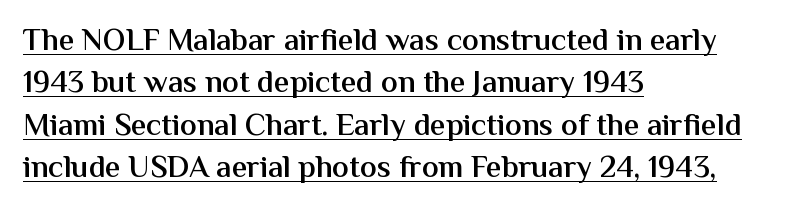
The image shows 31 px semibold sans-serif type, upright; set left-aligned, normal line spacing (1.37x), normal letter spacing, underlined; medium stroke contrast and a medium x-height.
